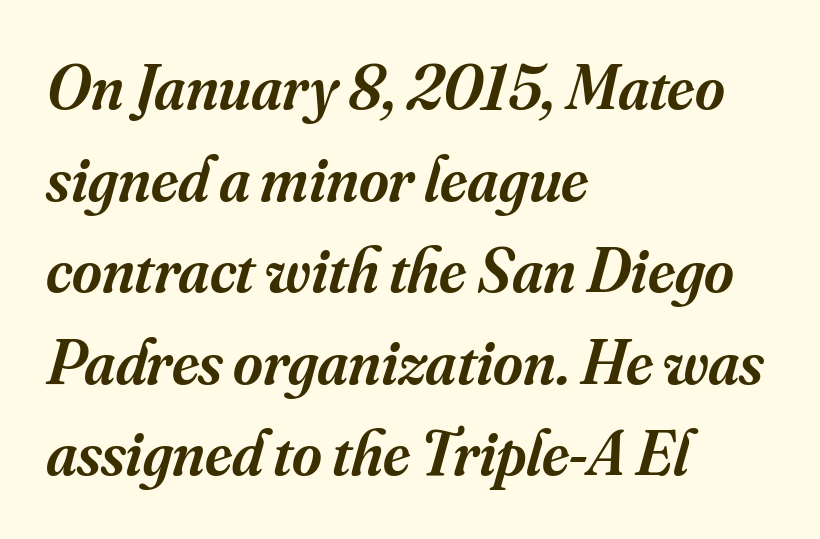
Its strokes are somewhat broadened, the hallmark of semibold type. You can tell from the footed stems that serif type was used. Here the designer chose a conventional face with non-uniform glyph widths. Leading matches the norm, producing a regular column. The face used here is rendered with its standard letterfit. The words here are not underlined.
